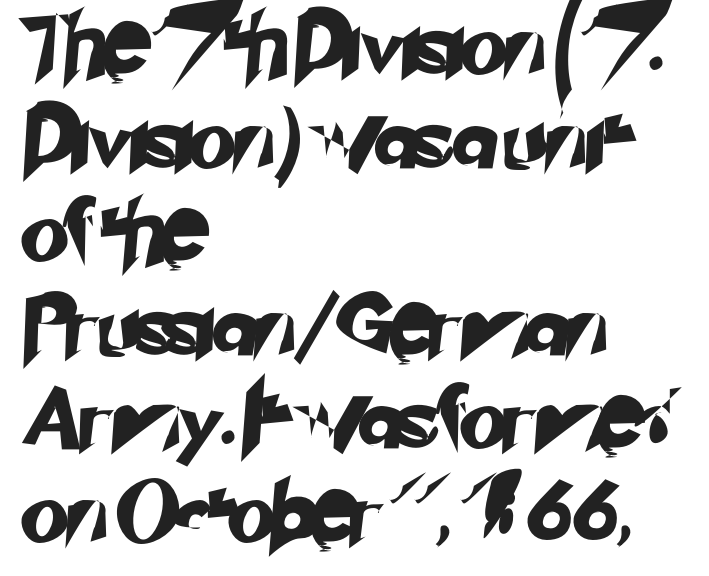
To sum up the face: it is a sans, with no serifs. Plain, unruled lines of type. Spacing verdict: proportional, widths tailored to each character. The block of text has a typical density, with ordinary space between rows.
